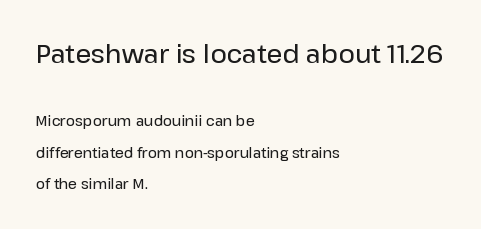
Q: Is the text italic (slanted)? A: No, it is upright.
Q: Is the text underlined? A: No.
Q: How is the paragraph aligned? A: Left-aligned.
Q: Is the spacing between letters normal or unusually wide? A: Normal.
Q: Is the spacing between lines tight, normal or loose? A: Loose.
Q: Which block of text is set in a larger size, the first (top) or the second (bottom)? A: The first (top) one.
